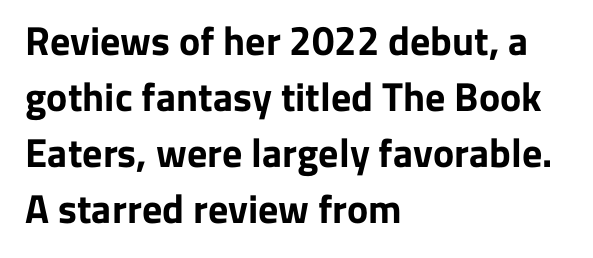
Honestly, the letter spacing is just normal — you wouldn't notice it. The font family rendered here belongs to the sans-serif group. The rendering uses natural spacing where letterforms have individual widths. When letters stand straight like this, we call the style roman or upright. Rule under the text: the space is simply empty. The text block is weighted toward the left margin, trailing off unevenly rightward.
